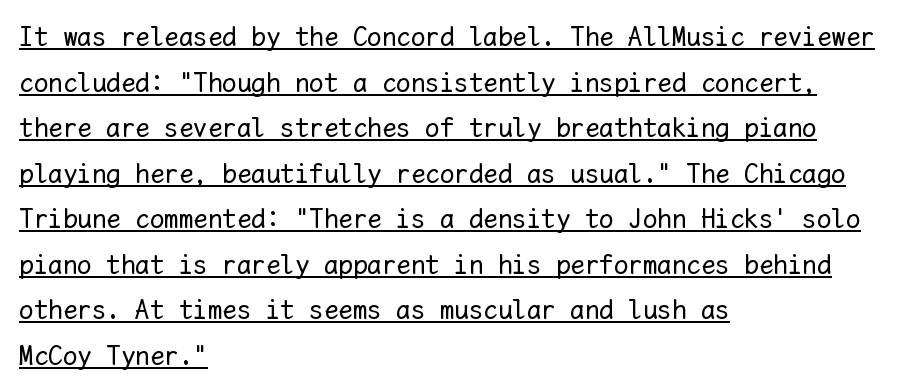
Designer's note — italics off, roman on. Heaviness? Minimal to ordinary, like unemphasized prose. This sample keeps an unexceptional amount of space between lines. Each word holds together tightly as a unit, with standard inter-letter gaps. Left-aligned paragraph, ragged on the right. You could count columns in this text — the font is strictly monospaced.
